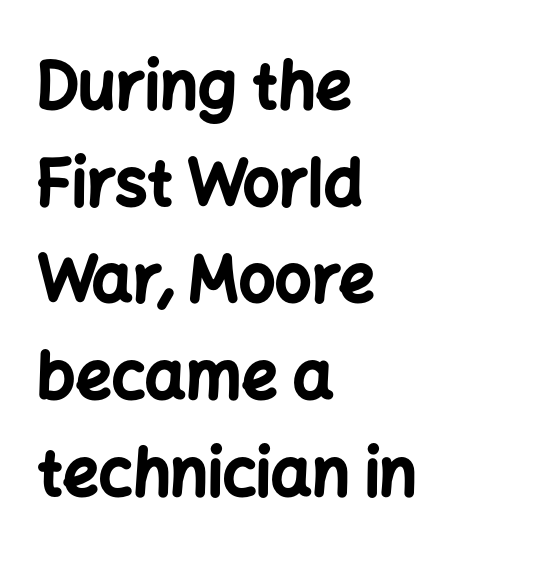
The image shows 64 px bold sans-serif type, upright; set left-aligned, normal line spacing (1.51x), normal letter spacing, not underlined; low stroke contrast and a medium x-height.
